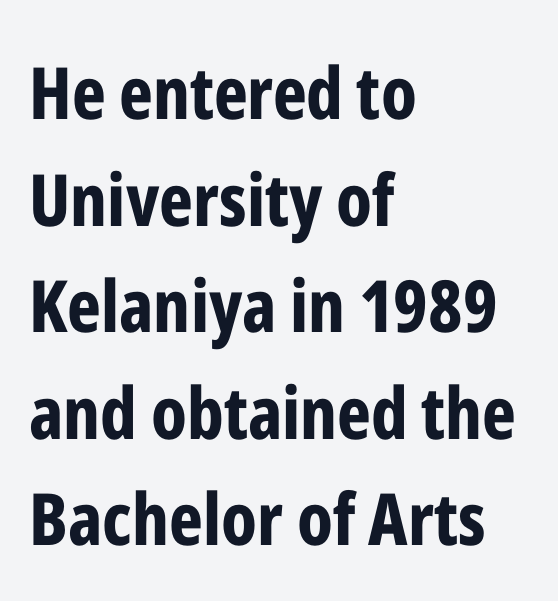
The image shows 72 px bold, condensed sans-serif type, upright; set left-aligned, normal line spacing (1.48x), normal letter spacing, not underlined; low stroke contrast and a medium x-height.
